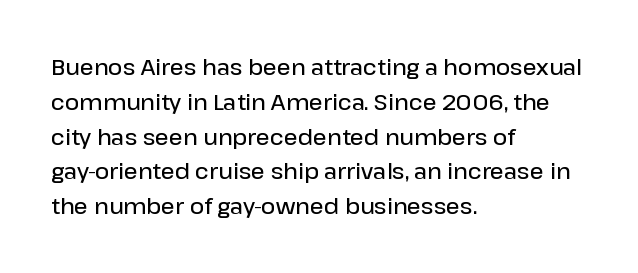
The image shows 22 px text type, upright; set left-aligned, normal line spacing (1.58x), normal letter spacing, not underlined.
